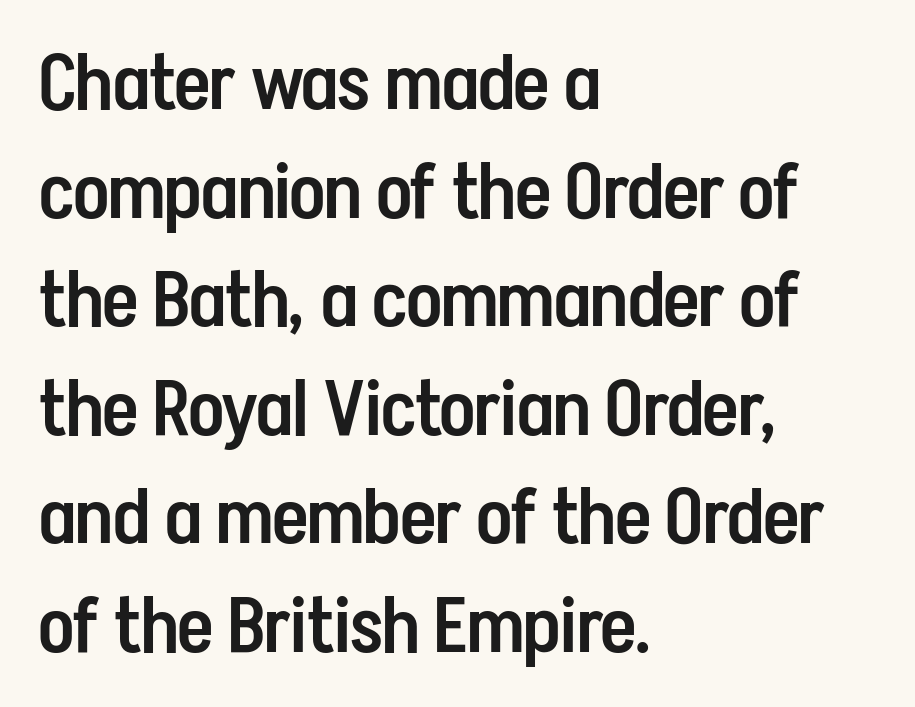
The image shows 77 px semibold, condensed sans-serif type, upright; set left-aligned, normal line spacing (1.41x), normal letter spacing, not underlined; low stroke contrast and a medium x-height.
